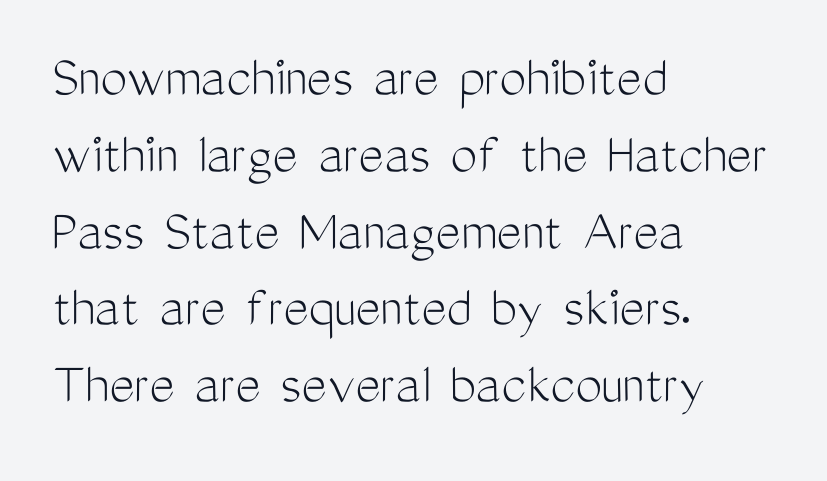
Q: Is the text bold? A: No.
Q: Is the text italic (slanted)? A: No, it is upright.
Q: Is the typeface a serif or a sans-serif typeface? A: Sans-serif.
Q: Is the text underlined? A: No.
Q: How is the paragraph aligned? A: Left-aligned.
Q: Is the spacing between letters normal or unusually wide? A: Normal.
Q: Is the spacing between lines tight, normal or loose? A: Normal.
Q: Width (condensed, normal, or wide)? A: Condensed.
Q: Stroke contrast? A: Medium.
Q: x-height? A: Medium.
Q: Monospaced? A: No.
